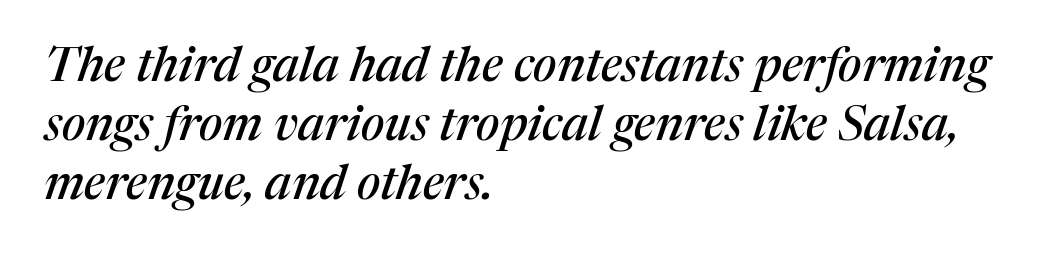
{"serif": "yes", "italic": "yes", "lean": "right", "slant_degrees": 17, "width": "normal", "stroke_contrast": "medium", "x_height": "medium", "monospaced": "no", "underline": "no", "align": "left", "line_spacing_ratio": 1.23, "letter_spacing": "normal", "letter_spacing_em": 0.0, "glyph_px": 48}
